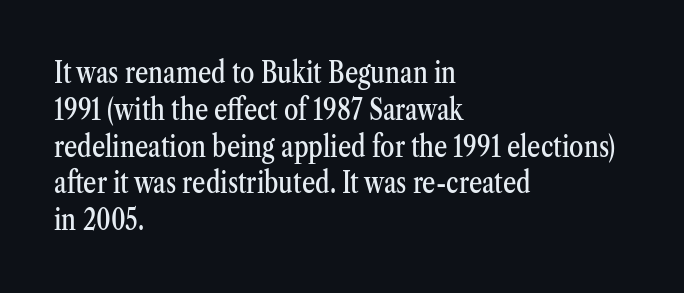
{"serif": "yes", "italic": "no", "width": "condensed", "stroke_contrast": "medium", "x_height": "medium", "monospaced": "no", "underline": "no", "align": "left", "line_spacing": "normal", "line_spacing_ratio": 1.27, "letter_spacing": "normal", "letter_spacing_em": 0.0, "glyph_px": 29}
